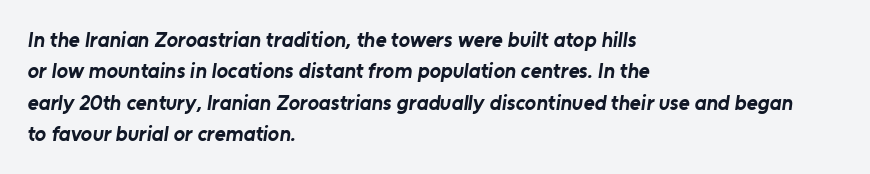
{"bold": "yes", "underline": "no", "align": "left", "line_spacing": "normal", "line_spacing_ratio": 1.49, "letter_spacing": "normal", "letter_spacing_em": 0.0, "glyph_px": 21}
